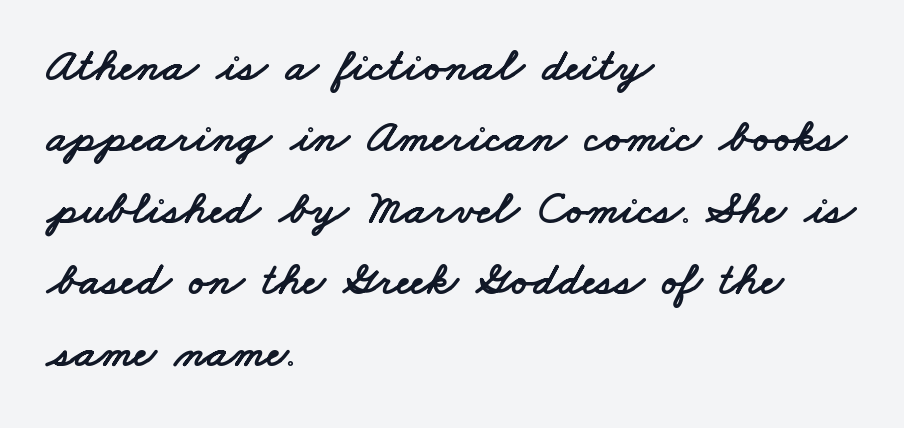
The image shows 47 px wide sans-serif type; set left-aligned, normal line spacing (1.52x), normal letter spacing, not underlined; low stroke contrast and a small x-height.
